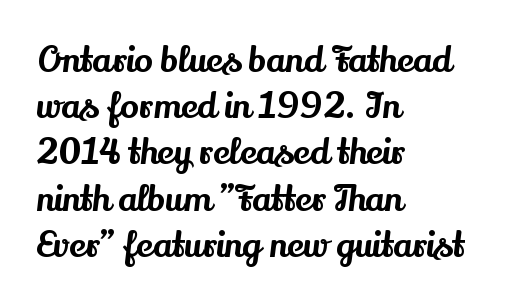
The image shows 35 px serif type; set left-aligned, normal line spacing (1.32x), normal letter spacing, not underlined; medium stroke contrast and a small x-height.
